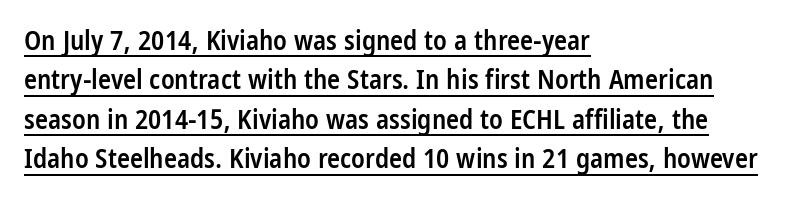
Q: Is the text bold? A: Semi-bold.
Q: Is the text italic (slanted)? A: No, it is upright.
Q: Is the text underlined? A: Yes.
Q: How is the paragraph aligned? A: Left-aligned.
Q: Is the spacing between letters normal or unusually wide? A: Normal.
Q: Is the spacing between lines tight, normal or loose? A: Normal.
